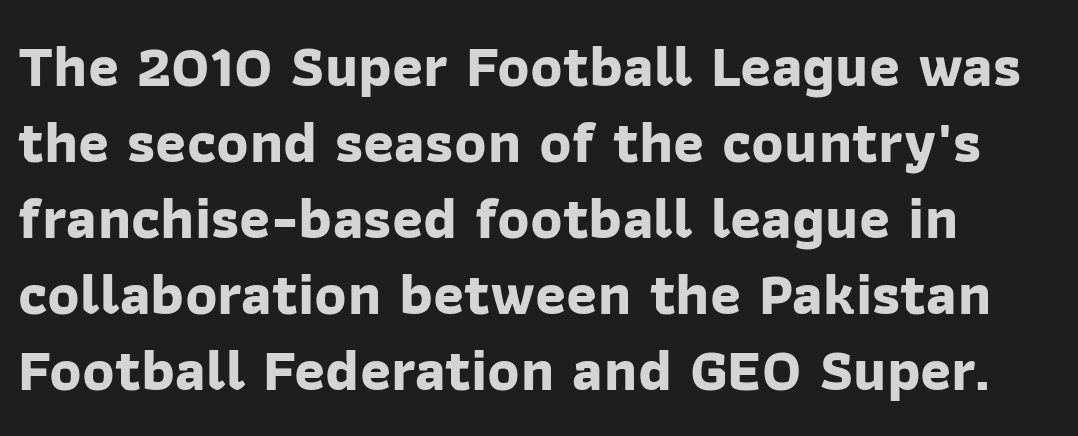
{"serif": "no", "bold": "yes", "weight": "bold", "width": "normal", "stroke_contrast": "low", "x_height": "medium", "monospaced": "no", "underline": "no", "line_spacing": "normal", "line_spacing_ratio": 1.29, "letter_spacing": "normal", "letter_spacing_em": 0.0, "glyph_px": 59}
